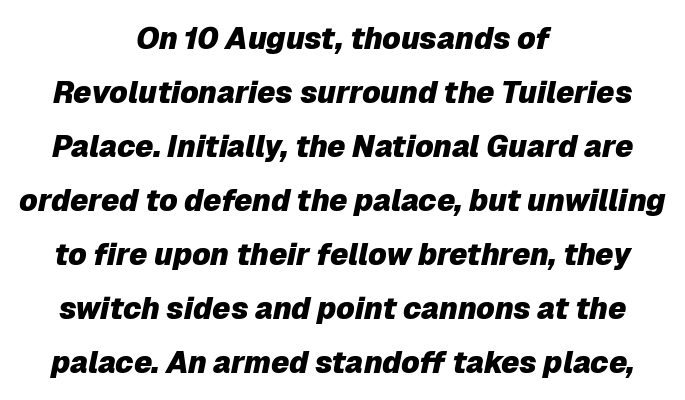
{"italic": "yes", "lean": "right", "slant_degrees": 12, "bold": "yes", "weight": "heavy", "width": "normal", "stroke_contrast": "low", "x_height": "medium", "monospaced": "no", "underline": "no", "align": "center", "line_spacing_ratio": 1.8, "letter_spacing": "normal", "letter_spacing_em": 0.0, "glyph_px": 30}
